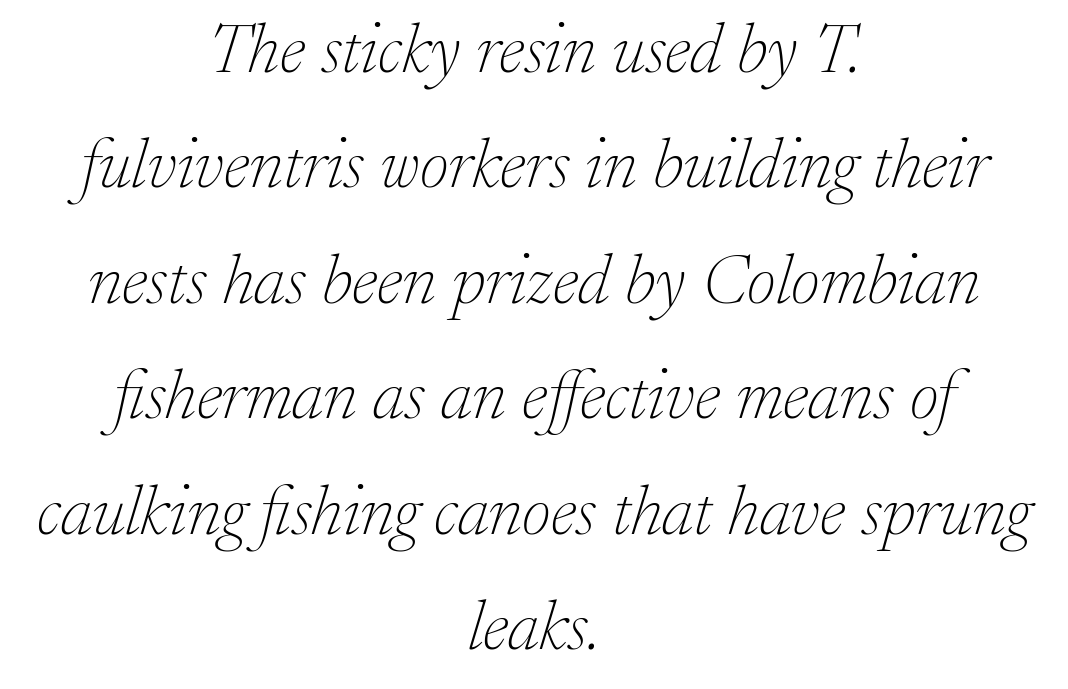
{"serif": "yes", "italic": "yes", "lean": "right", "slant_degrees": 17, "bold": "no", "weight": "thin", "width": "normal", "stroke_contrast": "low", "x_height": "medium", "monospaced": "no", "underline": "no", "align": "center", "line_spacing": "normal", "line_spacing_ratio": 1.65, "letter_spacing": "normal", "letter_spacing_em": 0.0, "glyph_px": 70}
